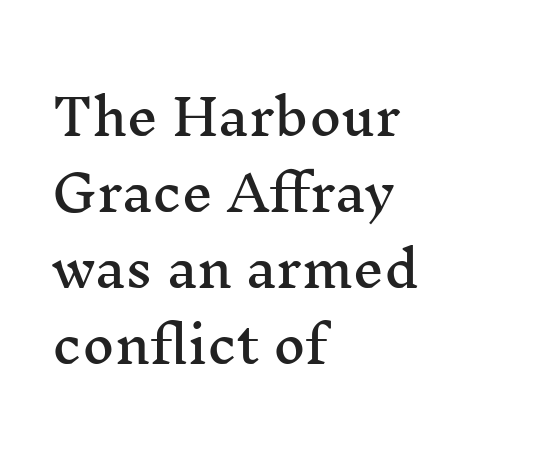
{"serif": "yes", "italic": "no", "width": "wide", "stroke_contrast": "medium", "x_height": "medium", "monospaced": "no", "underline": "no", "align": "left", "line_spacing": "normal", "line_spacing_ratio": 1.55, "letter_spacing": "normal", "letter_spacing_em": 0.0, "glyph_px": 49}
